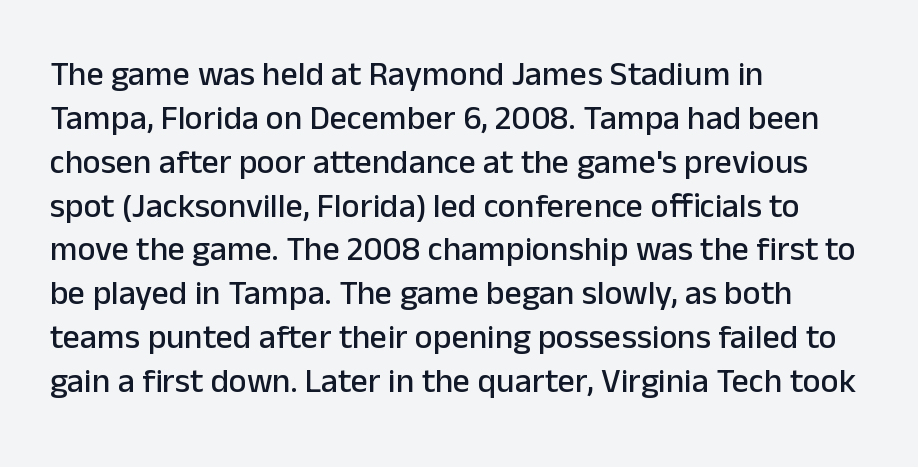
The image shows 34 px sans-serif type, upright; set left-aligned, normal line spacing (1.29x), normal letter spacing, not underlined; low stroke contrast and a medium x-height.
